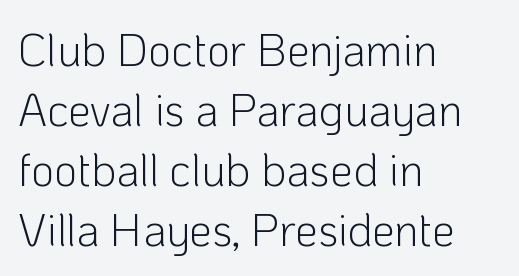
{"serif": "no", "italic": "no", "bold": "no", "weight": "light", "width": "normal", "stroke_contrast": "low", "x_height": "medium", "monospaced": "no", "underline": "no", "align": "left", "line_spacing": "normal", "line_spacing_ratio": 1.33, "letter_spacing": "normal", "letter_spacing_em": 0.0, "glyph_px": 45}
